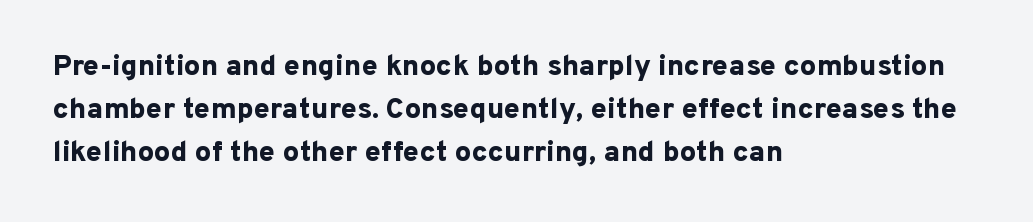
A sans-serif font was chosen for this passage. The tracking reads as untouched default to a designer's eye. A normal amount of white space separates one row of letters from the next. Heavy, bold letterforms. A typesetter would call this proportional, since set widths differ per character. Does the lettering tilt? It doesn't — this is upright.
